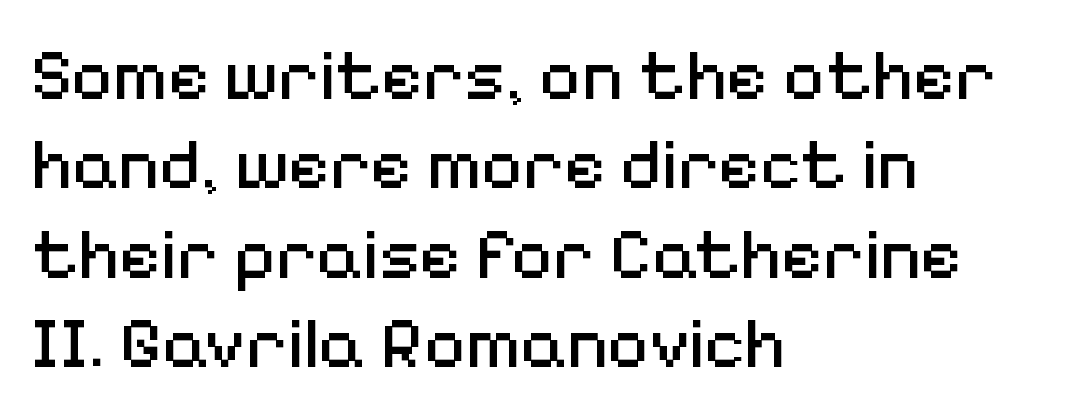
Q: Is the text bold? A: No.
Q: Is the text italic (slanted)? A: No, it is upright.
Q: Is the typeface a serif or a sans-serif typeface? A: Sans-serif.
Q: Is the text underlined? A: No.
Q: How is the paragraph aligned? A: Left-aligned.
Q: Is the spacing between letters normal or unusually wide? A: Normal.
Q: Width (condensed, normal, or wide)? A: Normal.
Q: Stroke contrast? A: Medium.
Q: x-height? A: Medium.
Q: Monospaced? A: No.
